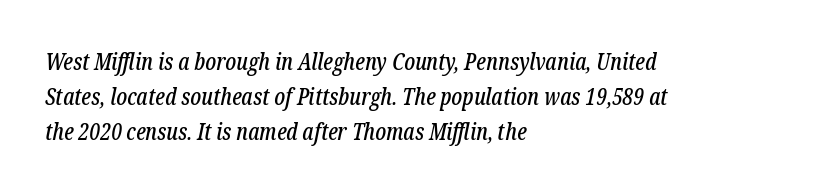
{"italic": "yes", "lean": "right", "slant_degrees": 12, "underline": "no", "align": "left", "line_spacing": "normal", "line_spacing_ratio": 1.53, "letter_spacing": "normal", "letter_spacing_em": 0.0, "glyph_px": 23}
